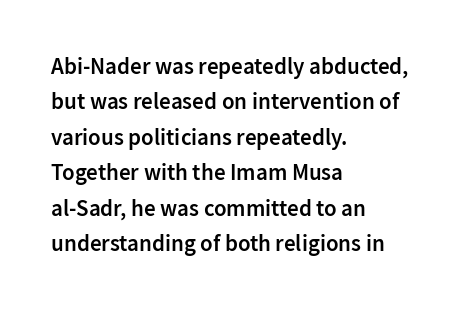
A bit beefed up — I'd call it semibold rather than bold. Upright lettering throughout. Students, observe: this is what conventionally led text looks like. The typesetter chose a ragged-right arrangement here. The rendering keeps characters at their native spacing. Only glyphs here, with clear space below each row.
